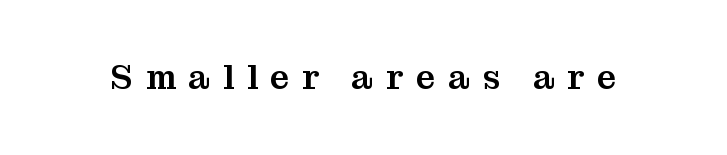
{"serif": "yes", "italic": "no", "width": "normal", "stroke_contrast": "medium", "x_height": "medium", "monospaced": "no", "underline": "no", "letter_spacing": "wide", "letter_spacing_em": 0.37, "glyph_px": 34}
